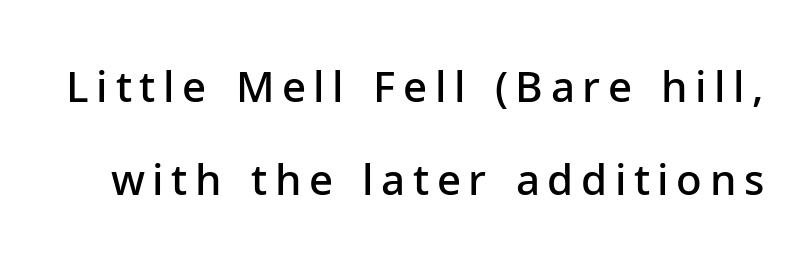
{"serif": "no", "italic": "no", "bold": "semi", "weight": "semibold", "width": "normal", "stroke_contrast": "low", "x_height": "medium", "monospaced": "no", "underline": "no", "line_spacing": "loose", "line_spacing_ratio": 2.22, "glyph_px": 42}
